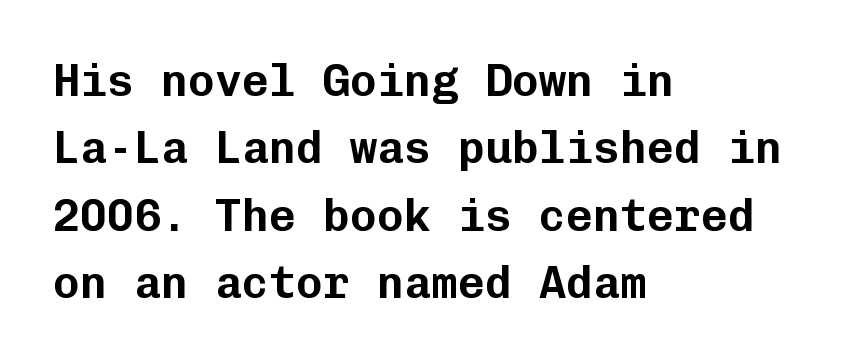
The image shows 45 px sans-serif type, upright, monospaced; set left-aligned, normal line spacing (1.5x), normal letter spacing, not underlined; low stroke contrast and a medium x-height.
